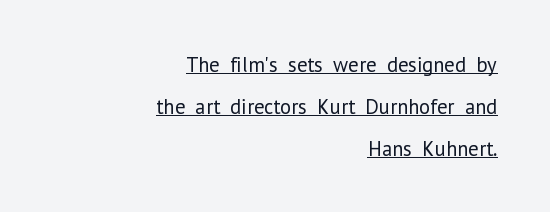
Q: Is the text bold? A: No.
Q: Is the text italic (slanted)? A: No, it is upright.
Q: Is the text underlined? A: Yes.
Q: How is the paragraph aligned? A: Right-aligned.
Q: Is the spacing between letters normal or unusually wide? A: Normal.
Q: Is the spacing between lines tight, normal or loose? A: Loose.
